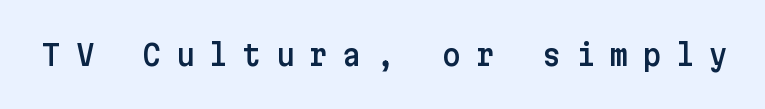
{"serif": "no", "italic": "no", "width": "normal", "stroke_contrast": "low", "x_height": "medium", "underline": "no", "letter_spacing": "wide", "letter_spacing_em": 0.5, "glyph_px": 29}
